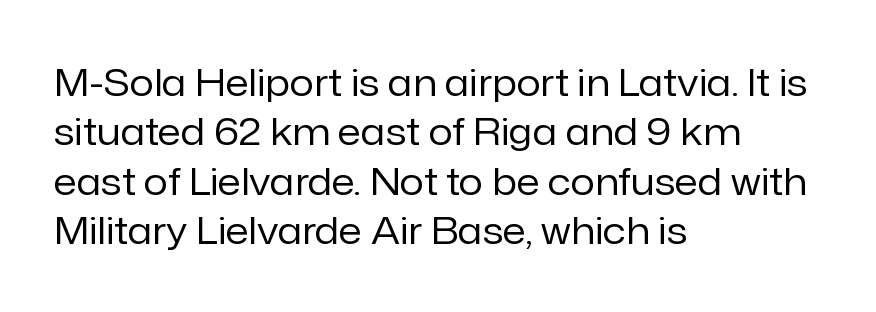
A typesetter would call this zero additional tracking. Does the lettering tilt? It doesn't — this is upright. Vertical spacing — default. Look at the bottom of the vertical strokes: they stop flat, with no serifs.
